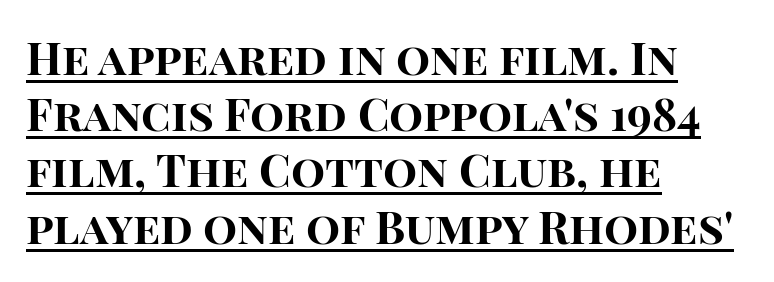
{"serif": "no", "italic": "no", "bold": "yes", "weight": "bold", "width": "normal", "stroke_contrast": "high", "x_height": "large", "monospaced": "no", "underline": "yes", "align": "left", "line_spacing": "normal", "line_spacing_ratio": 1.25, "letter_spacing": "normal", "letter_spacing_em": 0.0, "glyph_px": 45}
